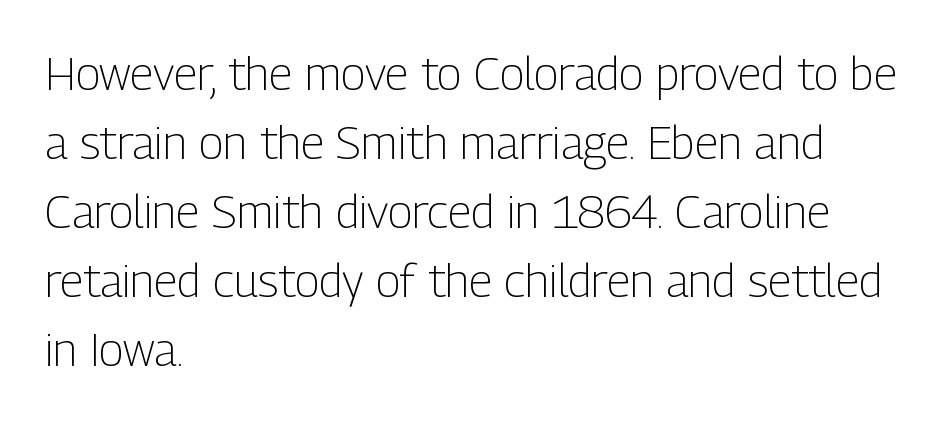
The image shows 46 px light, condensed sans-serif type, upright; set left-aligned, normal line spacing (1.5x), normal letter spacing, not underlined; low stroke contrast and a medium x-height.
